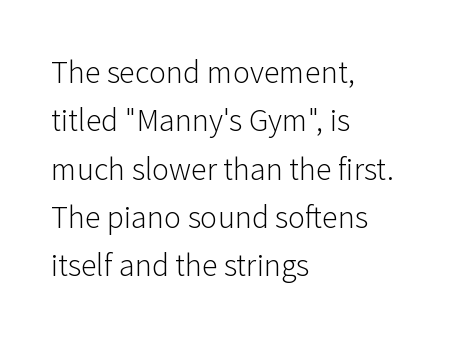
Q: Is the text bold? A: No.
Q: Is the text italic (slanted)? A: No, it is upright.
Q: Is the typeface a serif or a sans-serif typeface? A: Sans-serif.
Q: Is the text underlined? A: No.
Q: How is the paragraph aligned? A: Left-aligned.
Q: Is the spacing between letters normal or unusually wide? A: Normal.
Q: Is the spacing between lines tight, normal or loose? A: Normal.
Q: Width (condensed, normal, or wide)? A: Normal.
Q: Stroke contrast? A: Low.
Q: x-height? A: Medium.
Q: Monospaced? A: No.
